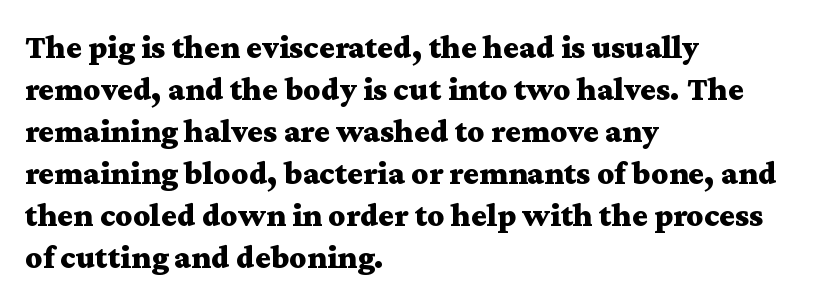
Q: Is the text bold? A: Yes.
Q: Is the text italic (slanted)? A: No, it is upright.
Q: Is the typeface a serif or a sans-serif typeface? A: Serif.
Q: Is the text underlined? A: No.
Q: How is the paragraph aligned? A: Left-aligned.
Q: Is the spacing between letters normal or unusually wide? A: Normal.
Q: Is the spacing between lines tight, normal or loose? A: Normal.
Q: Width (condensed, normal, or wide)? A: Wide.
Q: Stroke contrast? A: Medium.
Q: x-height? A: Medium.
Q: Monospaced? A: No.
